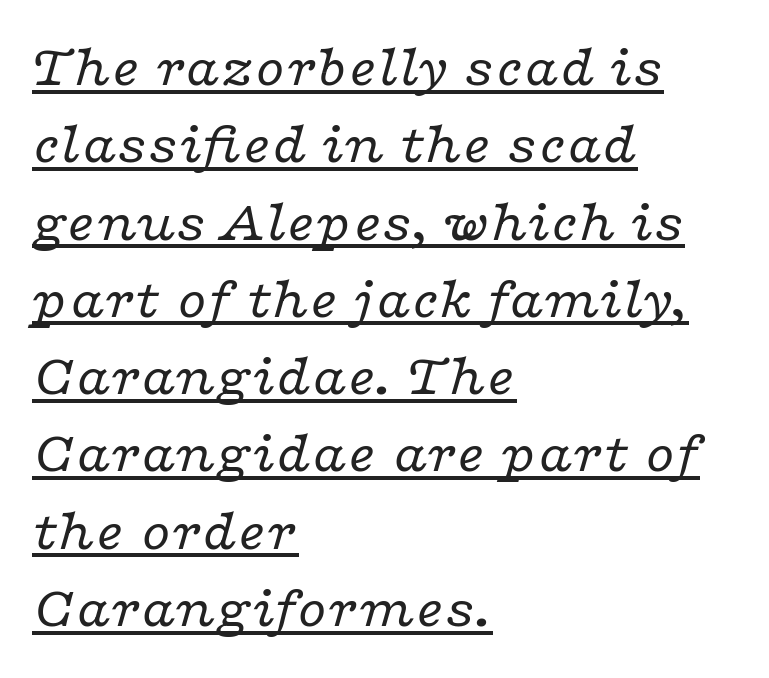
{"serif": "yes", "italic": "yes", "lean": "right", "slant_degrees": 16, "bold": "no", "weight": "regular", "width": "wide", "stroke_contrast": "low", "x_height": "medium", "monospaced": "no", "underline": "yes", "align": "left", "line_spacing": "normal", "line_spacing_ratio": 1.31, "letter_spacing": "normal", "letter_spacing_em": 0.0, "glyph_px": 59}
